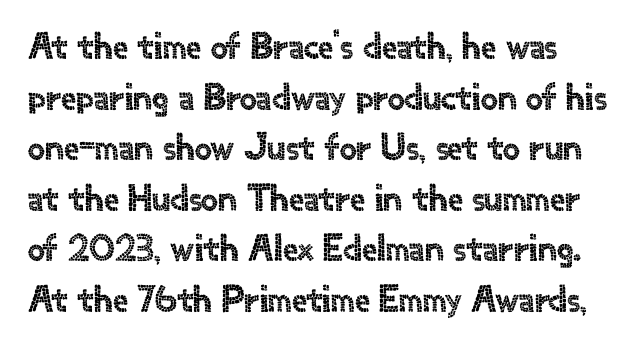
{"serif": "no", "italic": "no", "width": "normal", "x_height": "small", "monospaced": "no", "underline": "no", "line_spacing": "normal", "line_spacing_ratio": 1.33, "letter_spacing": "normal", "letter_spacing_em": 0.0, "glyph_px": 38}
